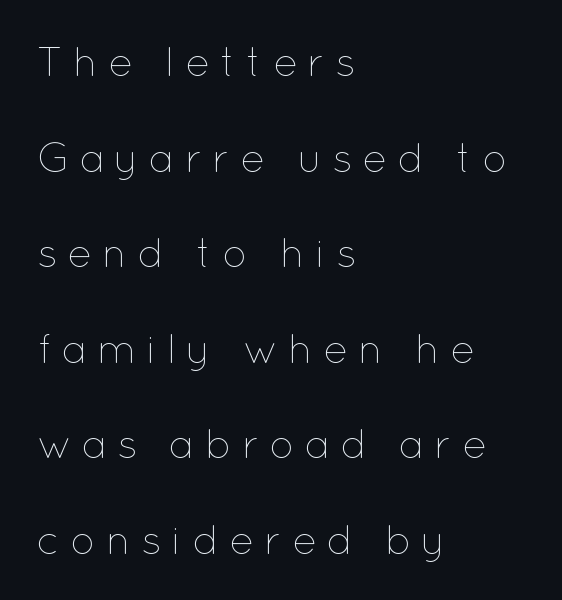
{"italic": "no", "bold": "no", "weight": "thin", "width": "normal", "stroke_contrast": "low", "x_height": "medium", "monospaced": "no", "underline": "no", "align": "left", "line_spacing": "loose", "line_spacing_ratio": 2.33, "letter_spacing": "wide", "letter_spacing_em": 0.24, "glyph_px": 41}
